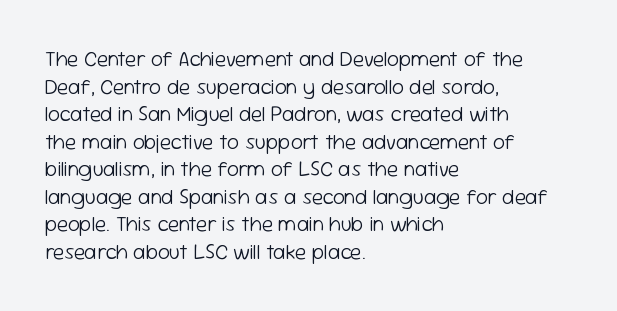
The image shows 21 px text type, upright; set left-aligned, normal line spacing (1.31x), normal letter spacing, not underlined.
